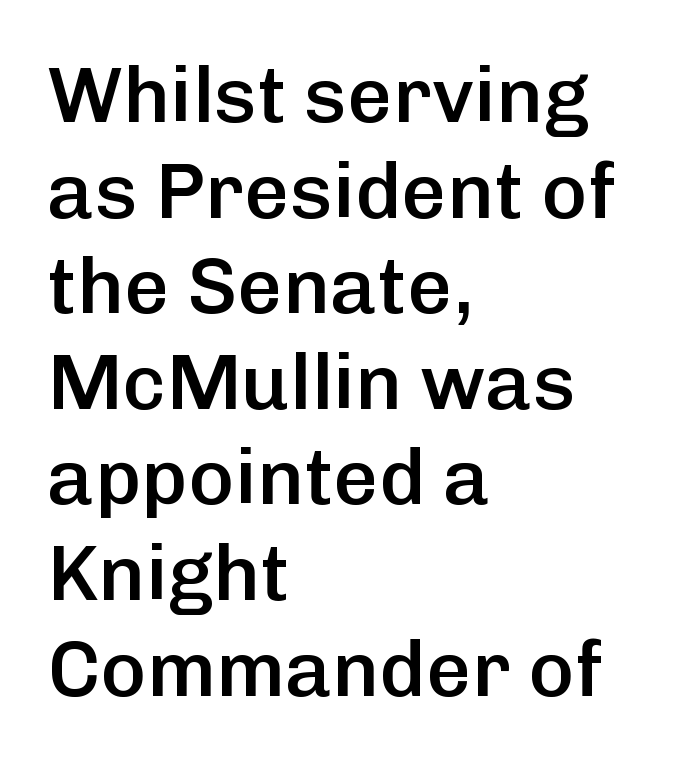
{"serif": "no", "italic": "no", "bold": "semi", "weight": "semibold", "width": "normal", "stroke_contrast": "low", "x_height": "medium", "monospaced": "no", "underline": "no", "align": "left", "line_spacing_ratio": 1.21, "letter_spacing": "normal", "letter_spacing_em": 0.0, "glyph_px": 79}
